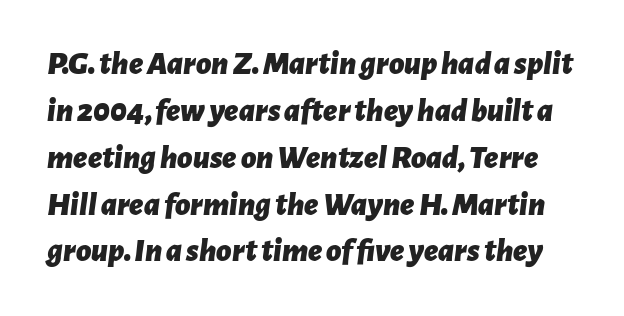
{"italic": "yes", "lean": "right", "slant_degrees": 7, "bold": "yes", "weight": "bold", "width": "normal", "stroke_contrast": "low", "x_height": "medium", "monospaced": "no", "underline": "no", "line_spacing": "normal", "line_spacing_ratio": 1.42, "letter_spacing": "normal", "letter_spacing_em": 0.0, "glyph_px": 33}
